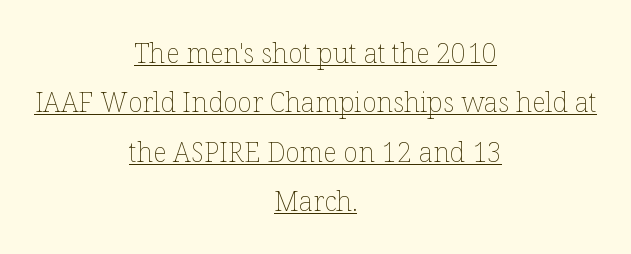
{"italic": "no", "bold": "no", "underline": "yes", "align": "center", "line_spacing_ratio": 1.83, "letter_spacing": "normal", "letter_spacing_em": 0.0, "glyph_px": 27}
